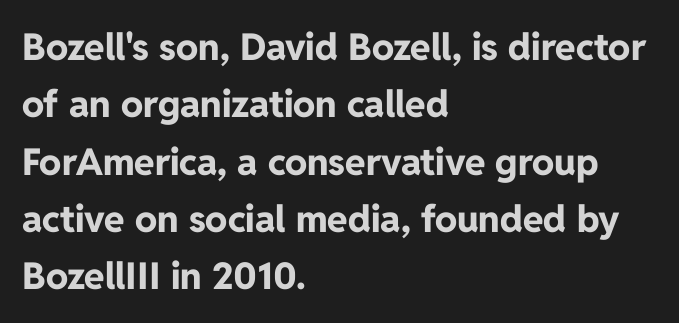
Clear beneath every line of the passage. Proportional: the letters do not fall into vertical columns. How are the letters spaced? Ordinarily, with no added tracking. Does the copy run flush right? No — it runs flush left.
